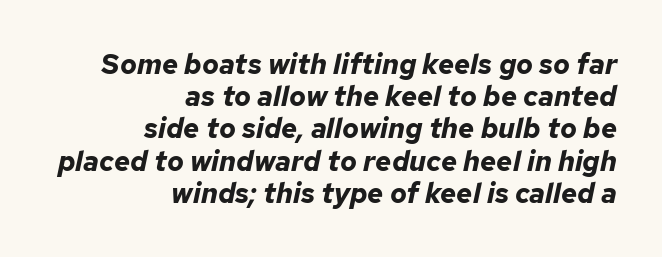
Underline: absent. Summary of vertical rhythm: compact, with narrow interline spacing. Inter-character spacing is left at the font's built-in metrics. The font is running at its bold setting. The face used here has a pronounced slope to its letters. A typesetter would call this proportional, since set widths differ per character.
